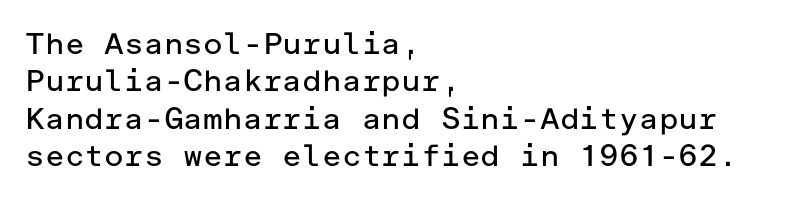
The horizontal fit of the characters is conventional and even. The paragraph shown leans on its left margin. You can tell it's not italic because the verticals are truly vertical. Clear beneath every line of the passage. The strokes carry an ordinary text weight at most.
